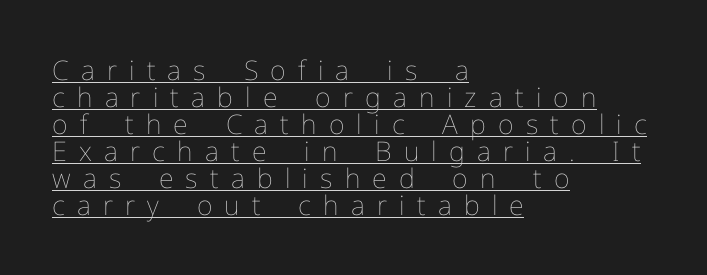
The image shows 27 px text type, upright; set left-aligned, tight line spacing (1.0x), unusually wide letter spacing (+0.45 em), underlined.
